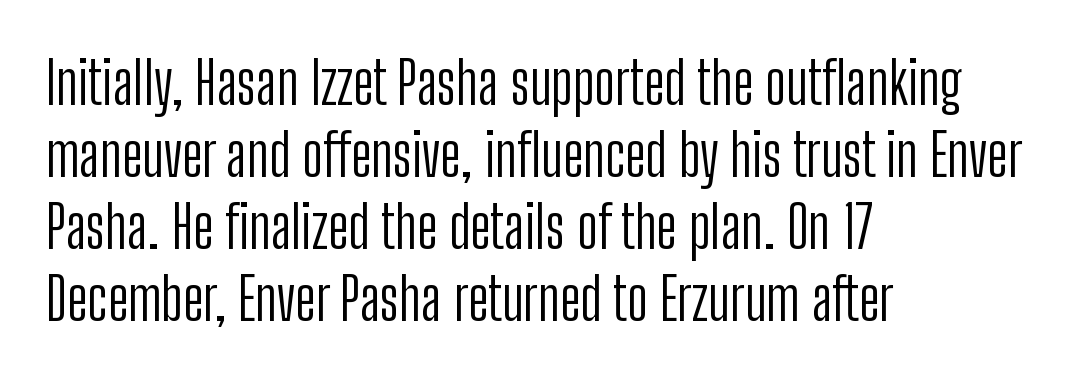
{"serif": "no", "italic": "no", "bold": "no", "weight": "light", "width": "condensed", "stroke_contrast": "low", "x_height": "medium", "monospaced": "no", "underline": "no", "align": "left", "line_spacing_ratio": 1.22, "letter_spacing": "normal", "letter_spacing_em": 0.0, "glyph_px": 59}
